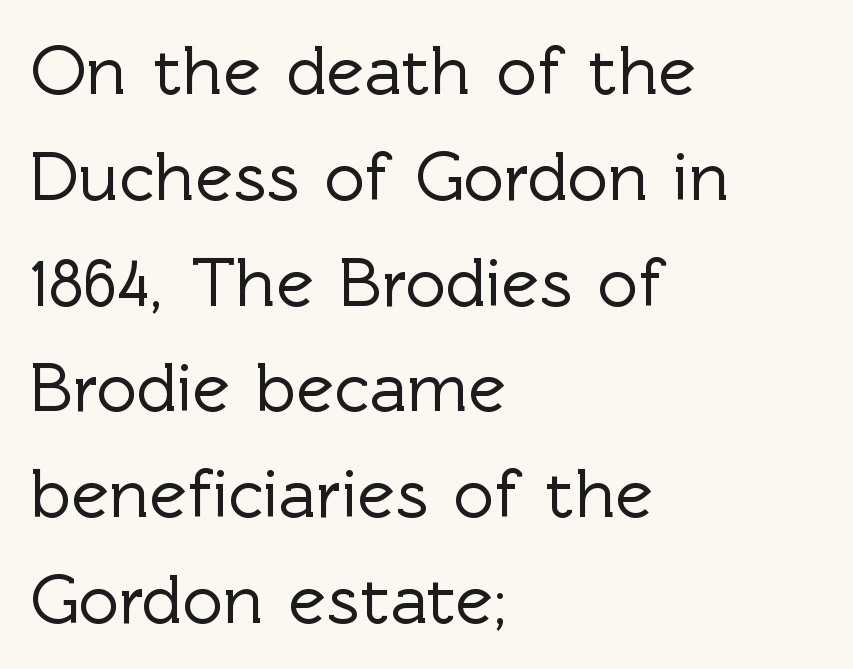
The image shows 71 px sans-serif type, upright; set left-aligned, normal line spacing (1.49x), normal letter spacing, not underlined; a medium x-height.
